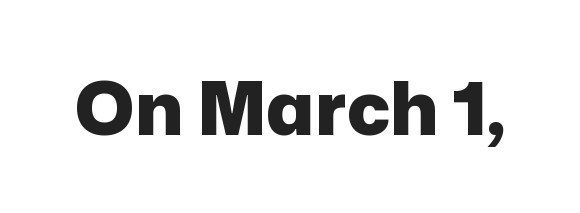
Q: Is the text bold? A: Yes.
Q: Is the text italic (slanted)? A: No, it is upright.
Q: Is the typeface a serif or a sans-serif typeface? A: Sans-serif.
Q: Is the text underlined? A: No.
Q: Is the spacing between letters normal or unusually wide? A: Normal.
Q: Width (condensed, normal, or wide)? A: Normal.
Q: Stroke contrast? A: Low.
Q: x-height? A: Medium.
Q: Monospaced? A: No.
